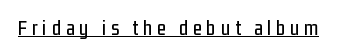
Q: Is the text italic (slanted)? A: No, it is upright.
Q: Is the text underlined? A: Yes.
Q: Is the spacing between letters normal or unusually wide? A: Unusually wide.
